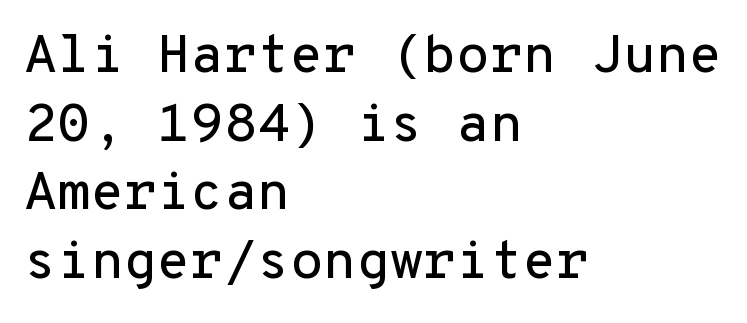
Q: Is the text italic (slanted)? A: No, it is upright.
Q: Is the typeface a serif or a sans-serif typeface? A: Sans-serif.
Q: Is the text underlined? A: No.
Q: How is the paragraph aligned? A: Left-aligned.
Q: Is the spacing between letters normal or unusually wide? A: Normal.
Q: Is the spacing between lines tight, normal or loose? A: Normal.
Q: Width (condensed, normal, or wide)? A: Normal.
Q: Stroke contrast? A: Low.
Q: x-height? A: Medium.
Q: Monospaced? A: Yes.
